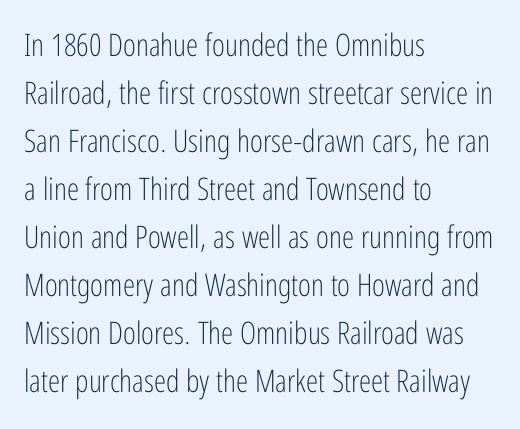
{"serif": "no", "italic": "no", "bold": "no", "weight": "light", "width": "condensed", "stroke_contrast": "low", "x_height": "medium", "monospaced": "no", "underline": "no", "align": "left", "line_spacing": "normal", "line_spacing_ratio": 1.55, "letter_spacing": "normal", "letter_spacing_em": 0.0, "glyph_px": 31}
